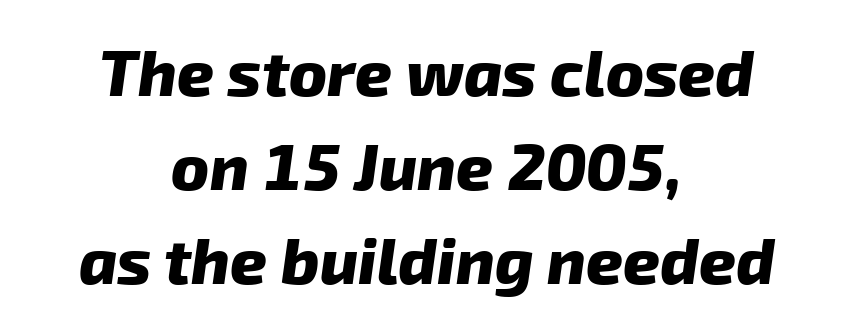
Do the characters align in a grid? No, the font is proportional. Each word holds together tightly as a unit, with standard inter-letter gaps. Nope, no serifs anywhere on these letters. Quick note: interline space is typical. Each glyph is drawn with heavy, bold strokes. Each row of text sits above clean, open space.
